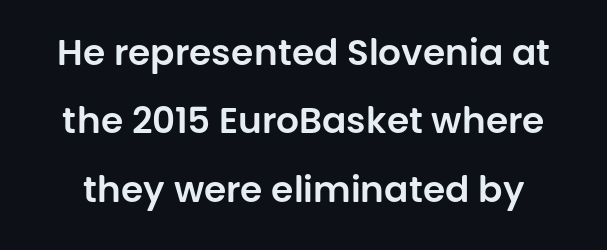
The image shows 36 px sans-serif type, upright; set loose line spacing (1.9x), normal letter spacing, not underlined; low stroke contrast and a large x-height.
